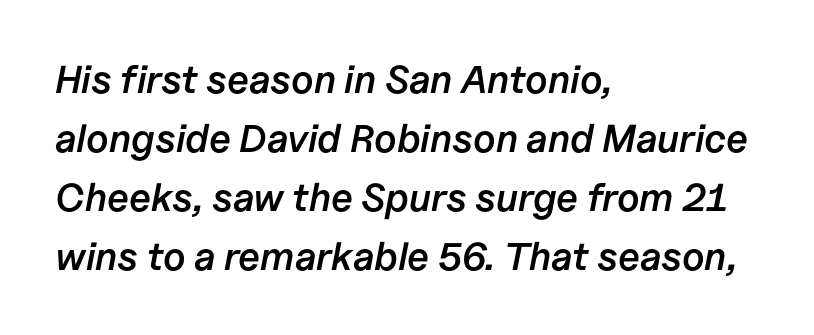
Q: Is the text bold? A: Semi-bold.
Q: Is the text italic (slanted)? A: Yes, it leans right by about 11 degrees.
Q: Is the text underlined? A: No.
Q: How is the paragraph aligned? A: Left-aligned.
Q: Is the spacing between letters normal or unusually wide? A: Normal.
Q: Is the spacing between lines tight, normal or loose? A: Normal.
Q: Width (condensed, normal, or wide)? A: Normal.
Q: Stroke contrast? A: Low.
Q: x-height? A: Medium.
Q: Monospaced? A: No.
